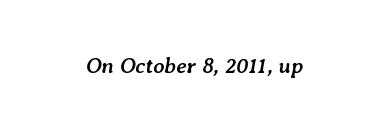
Observe the lean: these are italic letterforms. Does extra space separate the letters? No, they use regular spacing. These words are printed bold, with thick strokes throughout. A clean baseline with only descenders dipping below it.
